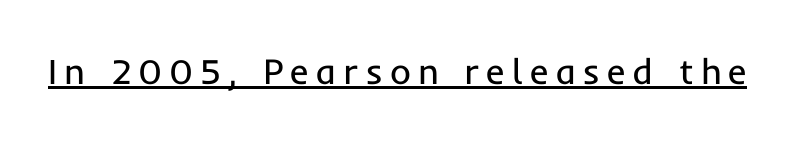
{"serif": "no", "italic": "no", "bold": "no", "weight": "regular", "width": "normal", "stroke_contrast": "low", "x_height": "medium", "monospaced": "no", "underline": "yes", "glyph_px": 36}
